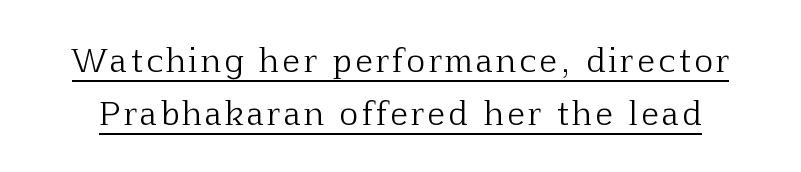
{"serif": "yes", "italic": "no", "bold": "no", "weight": "light", "width": "normal", "stroke_contrast": "low", "x_height": "medium", "monospaced": "no", "underline": "yes", "line_spacing": "normal", "line_spacing_ratio": 1.67, "glyph_px": 32}
